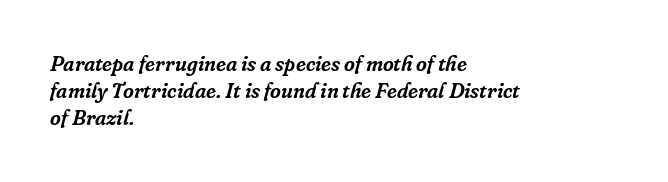
The image shows 21 px text type, italic (leaning right); set left-aligned, normal line spacing (1.29x), normal letter spacing, not underlined.
